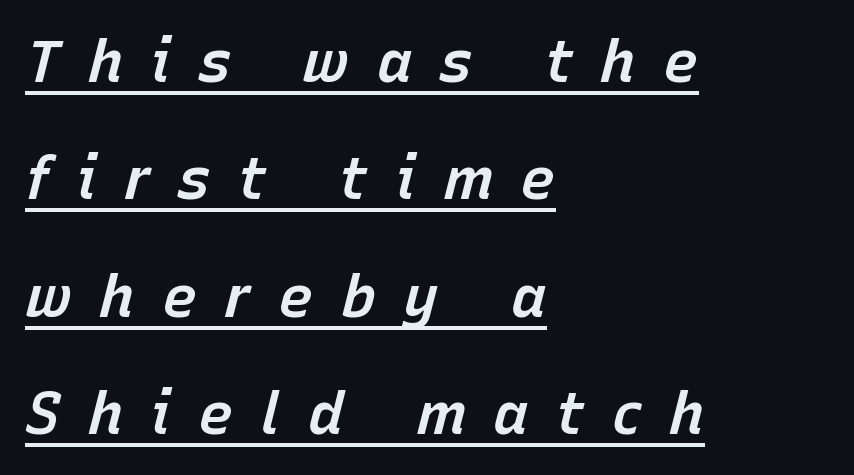
The image shows 59 px semibold type, italic (leaning right); set left-aligned, loose line spacing (1.99x), unusually wide letter spacing (+0.46 em), underlined; low stroke contrast and a medium x-height.
